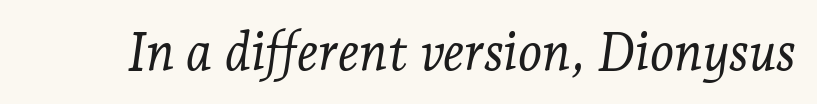
{"serif": "yes", "italic": "yes", "lean": "right", "slant_degrees": 7, "bold": "no", "weight": "light", "width": "normal", "stroke_contrast": "low", "x_height": "medium", "monospaced": "no", "underline": "no", "letter_spacing": "normal", "letter_spacing_em": 0.0, "glyph_px": 52}
